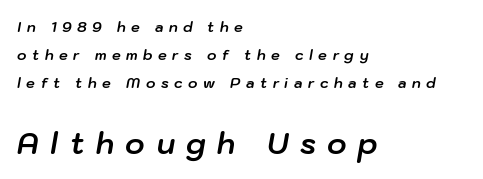
Does the leading feel generous? Absolutely, it's lavish. The glyphs have the mass of a bold cut. The letterforms stand isolated, each surrounded by extra space. This rendering uses left alignment, leaving the right contour irregular.
